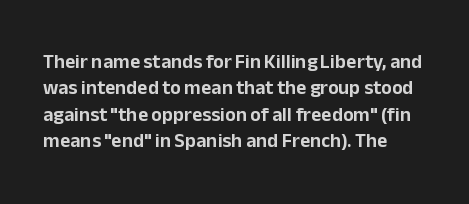
{"italic": "no", "underline": "no", "align": "left", "line_spacing": "normal", "line_spacing_ratio": 1.32, "letter_spacing": "normal", "letter_spacing_em": 0.0, "glyph_px": 20}
